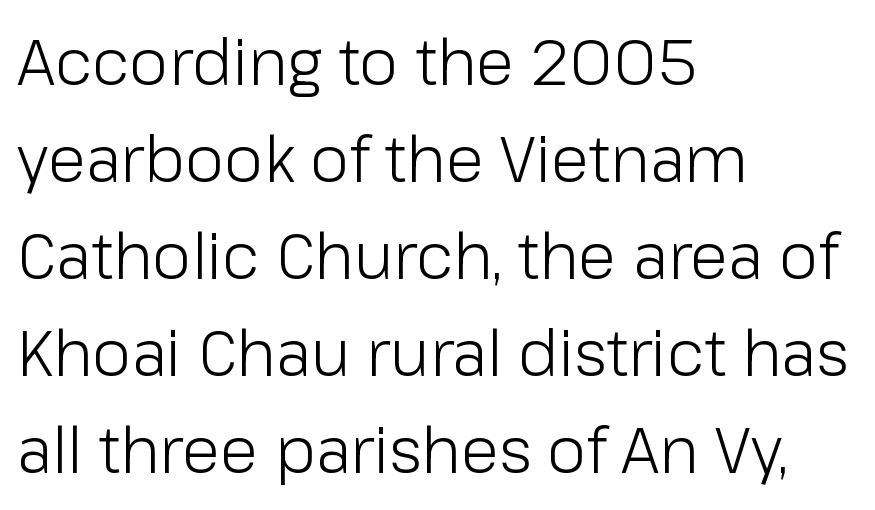
The image shows 63 px light sans-serif type, upright; set left-aligned, normal line spacing (1.54x), normal letter spacing, not underlined; low stroke contrast and a medium x-height.
